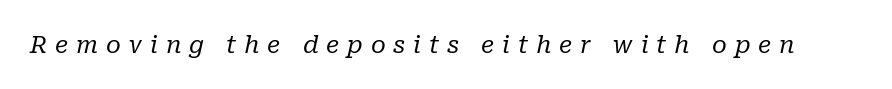
Quick note: underline off. Weight: in the light-to-regular range. Characters are canted at an angle relative to the baseline's perpendicular. How are the letters spaced? Widely, with obvious added tracking.
